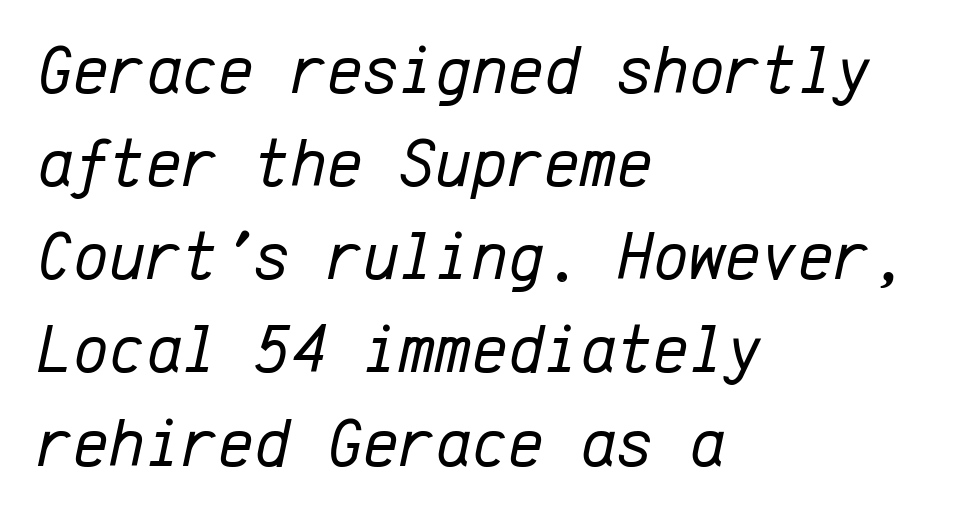
Line spacing here is normal. Looks like terminal output: every glyph gets an equal slot. The font's italic variant was chosen for this text. Descenders are the only things crossing below the line.
